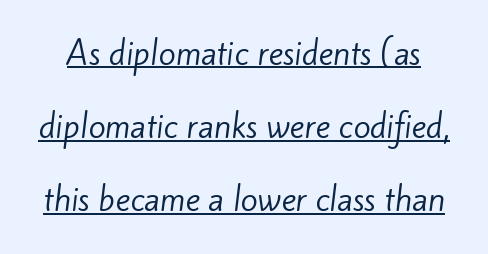
The image shows 31 px regular-weight sans-serif type; set loose line spacing (2.36x), normal letter spacing, underlined; low stroke contrast and a small x-height.
